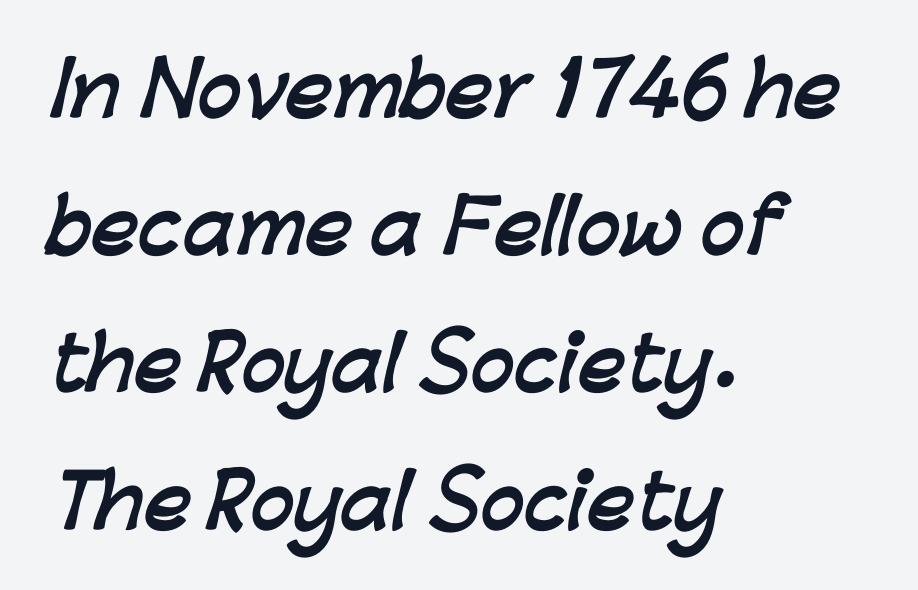
Each letter keeps its own natural width here, so spacing adapts to shape. Classification — sans serif. Which margin do the lines hug? The left one — the right edge is uneven. Honestly, there is no underline to notice here at all. Words appear dense and cohesive because spacing is normal.
